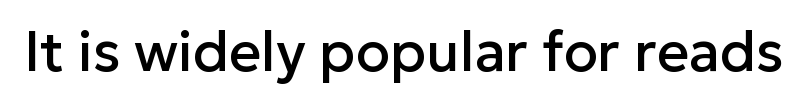
{"serif": "no", "italic": "no", "width": "normal", "stroke_contrast": "low", "x_height": "medium", "monospaced": "no", "underline": "no", "letter_spacing": "normal", "letter_spacing_em": 0.0, "glyph_px": 56}
